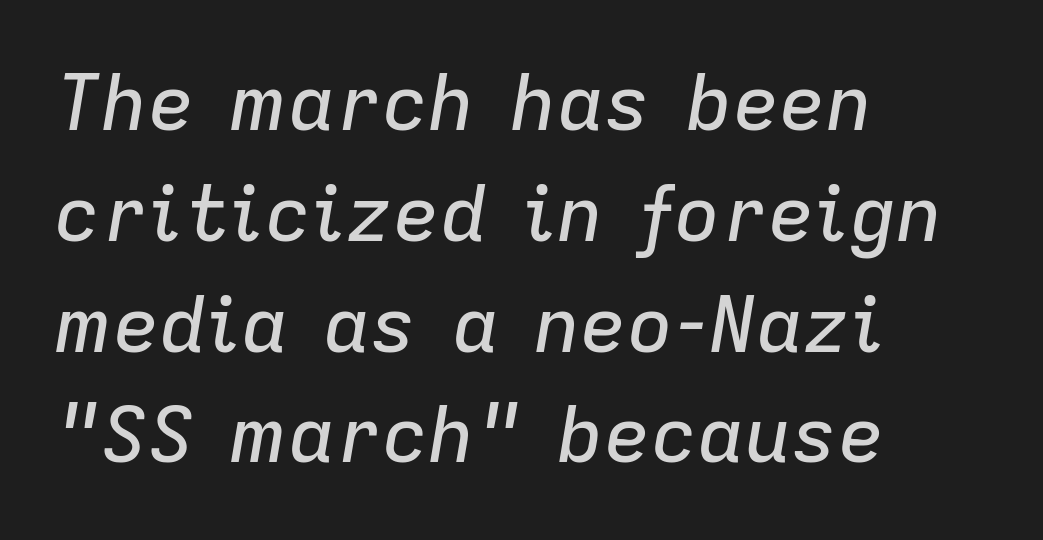
Q: Is the text italic (slanted)? A: Yes, it leans right by about 9 degrees.
Q: Is the text underlined? A: No.
Q: How is the paragraph aligned? A: Left-aligned.
Q: Is the spacing between letters normal or unusually wide? A: Normal.
Q: Is the spacing between lines tight, normal or loose? A: Normal.
Q: Width (condensed, normal, or wide)? A: Normal.
Q: Stroke contrast? A: Low.
Q: x-height? A: Medium.
Q: Monospaced? A: No.
